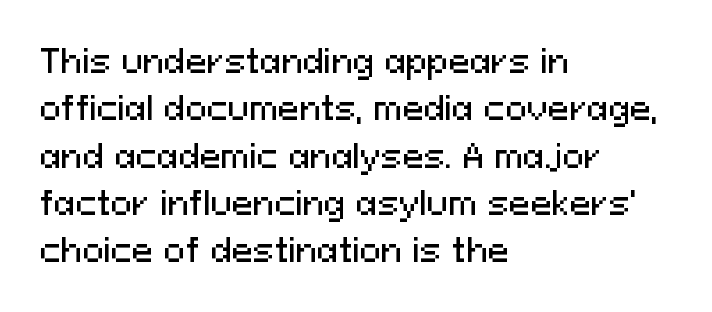
{"serif": "no", "italic": "no", "width": "normal", "stroke_contrast": "medium", "x_height": "medium", "monospaced": "no", "underline": "no", "align": "left", "line_spacing": "normal", "line_spacing_ratio": 1.48, "letter_spacing": "normal", "letter_spacing_em": 0.0, "glyph_px": 32}
